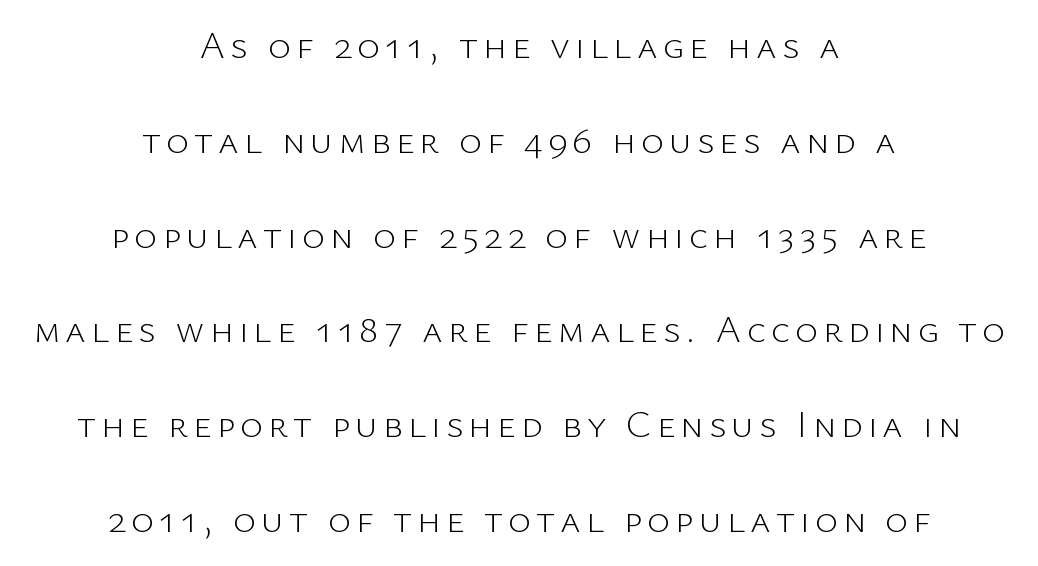
Q: Is the text bold? A: No.
Q: Is the text italic (slanted)? A: No, it is upright.
Q: Is the typeface a serif or a sans-serif typeface? A: Sans-serif.
Q: Is the text underlined? A: No.
Q: How is the paragraph aligned? A: Centered.
Q: Is the spacing between lines tight, normal or loose? A: Loose.
Q: Width (condensed, normal, or wide)? A: Normal.
Q: Stroke contrast? A: Low.
Q: x-height? A: Medium.
Q: Monospaced? A: No.
